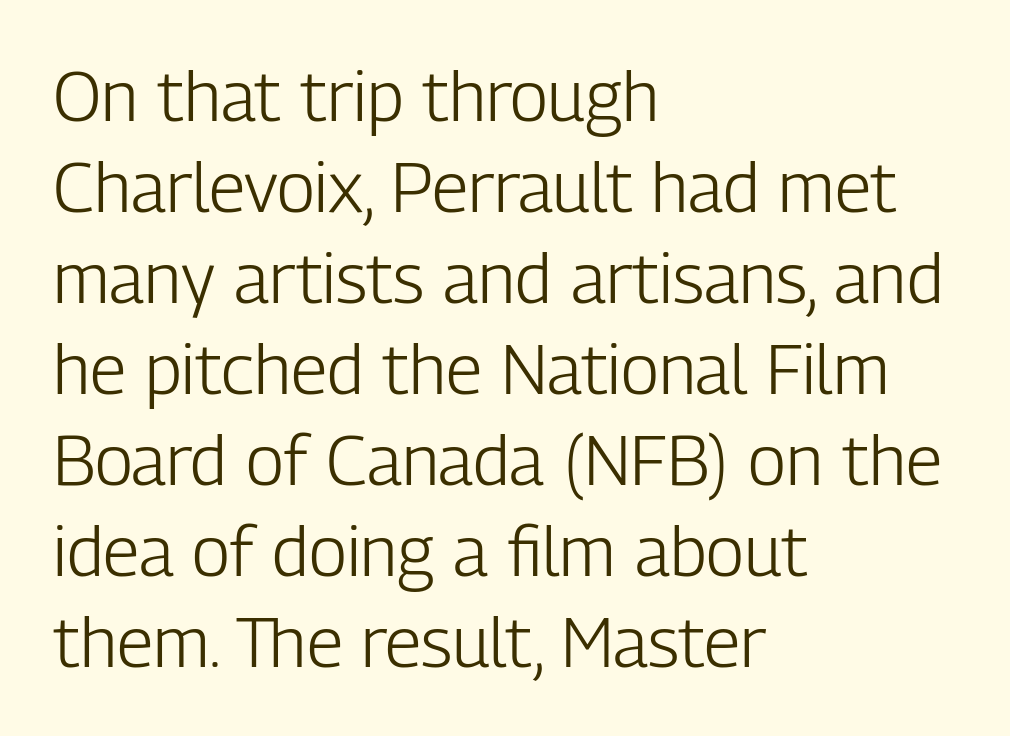
Q: Is the text bold? A: No.
Q: Is the text italic (slanted)? A: No, it is upright.
Q: Is the typeface a serif or a sans-serif typeface? A: Sans-serif.
Q: Is the text underlined? A: No.
Q: How is the paragraph aligned? A: Left-aligned.
Q: Is the spacing between letters normal or unusually wide? A: Normal.
Q: Is the spacing between lines tight, normal or loose? A: Normal.
Q: Width (condensed, normal, or wide)? A: Condensed.
Q: Stroke contrast? A: Low.
Q: x-height? A: Medium.
Q: Monospaced? A: No.
